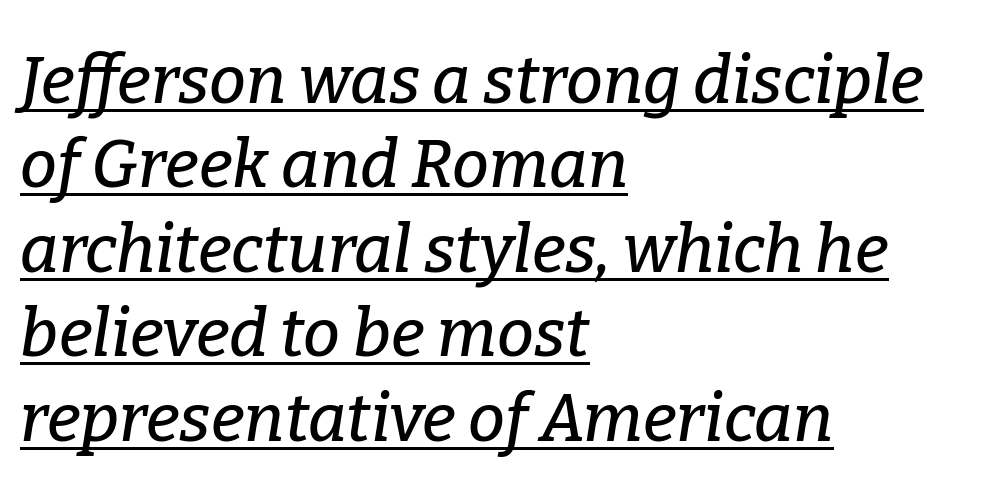
The image shows 66 px serif type, italic (leaning right); set left-aligned, normal line spacing (1.28x), normal letter spacing, underlined; low stroke contrast and a medium x-height.
